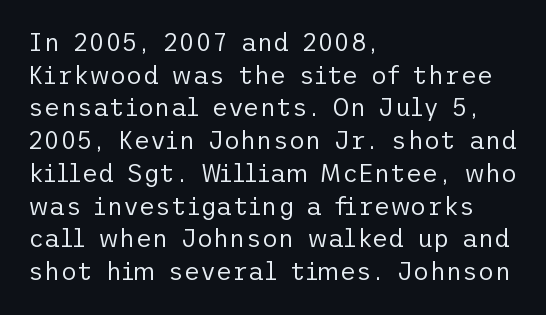
Q: Is the text bold? A: No.
Q: Is the text italic (slanted)? A: No, it is upright.
Q: Is the text underlined? A: No.
Q: How is the paragraph aligned? A: Left-aligned.
Q: Is the spacing between letters normal or unusually wide? A: Normal.
Q: Is the spacing between lines tight, normal or loose? A: Normal.
